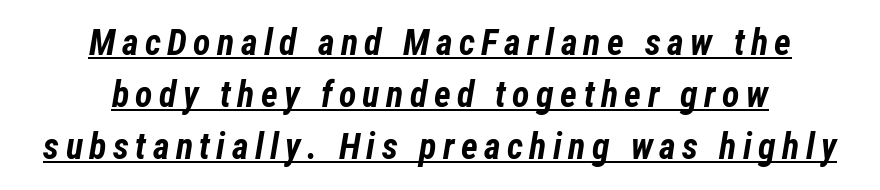
The image shows 36 px bold, condensed type, italic (leaning right); set centered, normal line spacing (1.45x), underlined; low stroke contrast and a medium x-height.
